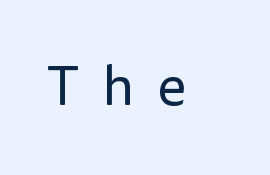
Does the type have serifs? No, each stem ends abruptly. How are the letters spaced? Widely, with obvious added tracking. Unbolded letterforms with no extra heft. Looks like regular typesetting: each glyph gets only the width it needs. The strip under each line holds only bare page. The axis of the letterforms is exactly vertical.
